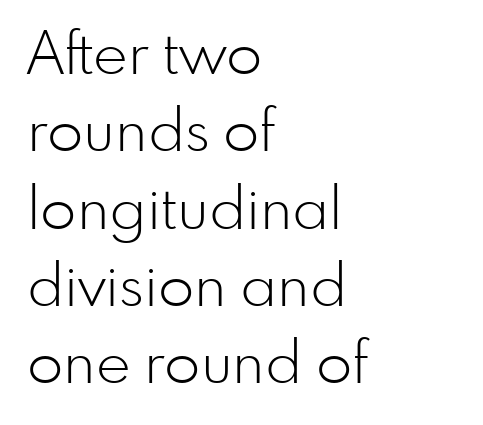
You could not count columns in this text — the font is proportionally spaced. The strokes are not fattened; the text isn't bold. Honestly, the letter spacing is just normal — you wouldn't notice it. The rendering uses a moderate line-height, typical for paragraphs. The typesetter chose a ragged-right arrangement here. If you drew a line through each stem, it would be perfectly vertical.
